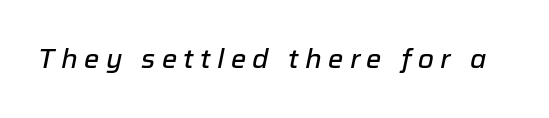
The image shows 26 px text type, italic (leaning right); set unusually wide letter spacing (+0.24 em), not underlined.
